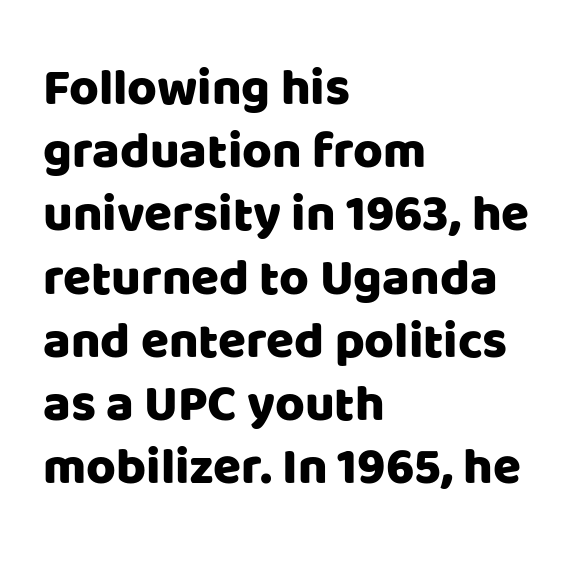
The strip under each line holds only bare page. A student would call this left alignment; a typographer would say flush left, rag right. Short note: letters normally spaced. Each letter keeps its own natural width here, so spacing adapts to shape. The font family rendered here belongs to the sans-serif group. Every stem runs plumb, perpendicular to the baseline.
